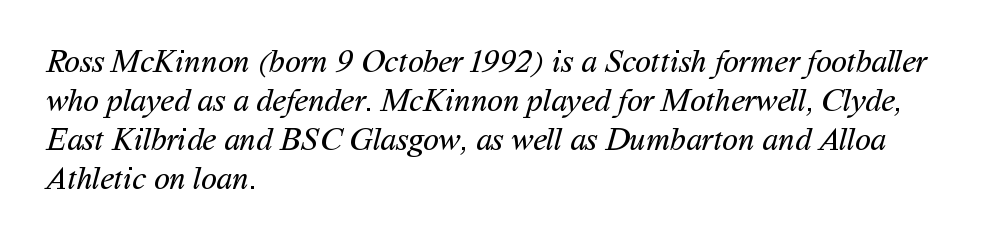
{"serif": "no", "bold": "no", "weight": "regular", "width": "normal", "stroke_contrast": "medium", "x_height": "medium", "monospaced": "no", "underline": "no", "align": "left", "line_spacing_ratio": 1.22, "letter_spacing": "normal", "letter_spacing_em": 0.0, "glyph_px": 32}
